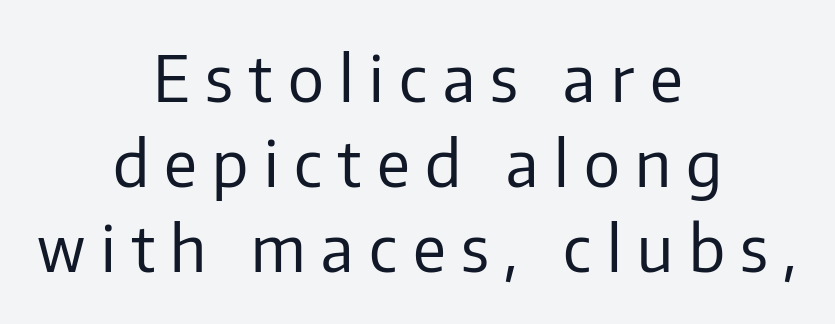
{"serif": "no", "italic": "no", "bold": "no", "weight": "regular", "width": "normal", "stroke_contrast": "low", "x_height": "medium", "monospaced": "no", "underline": "no", "align": "center", "line_spacing": "normal", "line_spacing_ratio": 1.33, "letter_spacing": "wide", "letter_spacing_em": 0.24, "glyph_px": 64}
